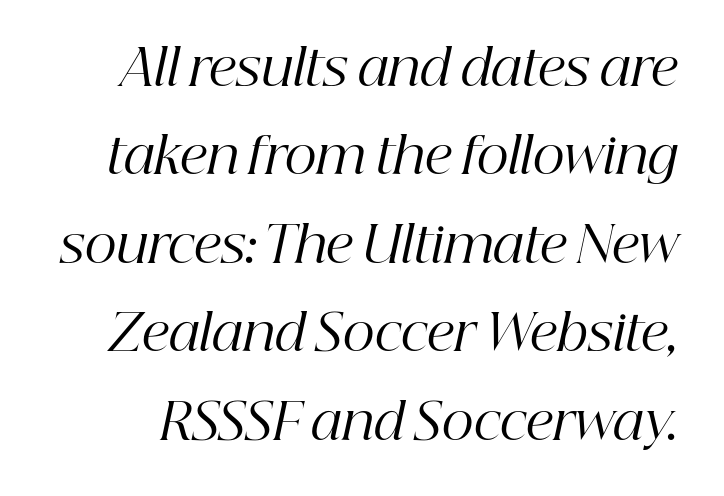
Q: Is the text bold? A: No.
Q: Is the text italic (slanted)? A: Yes, it leans right by about 12 degrees.
Q: Is the typeface a serif or a sans-serif typeface? A: Serif.
Q: Is the text underlined? A: No.
Q: Is the spacing between letters normal or unusually wide? A: Normal.
Q: Width (condensed, normal, or wide)? A: Normal.
Q: Stroke contrast? A: High.
Q: x-height? A: Medium.
Q: Monospaced? A: No.
